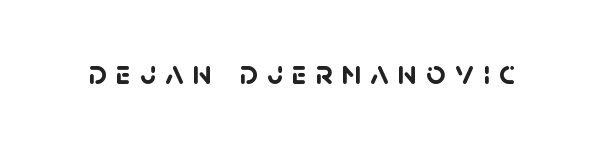
Q: Is the text bold? A: Yes.
Q: Is the typeface a serif or a sans-serif typeface? A: Sans-serif.
Q: Is the text underlined? A: No.
Q: Is the spacing between letters normal or unusually wide? A: Unusually wide.
Q: Width (condensed, normal, or wide)? A: Normal.
Q: Stroke contrast? A: Low.
Q: x-height? A: Large.
Q: Monospaced? A: No.
